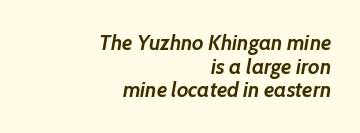
Q: Is the text bold? A: Yes.
Q: Is the text italic (slanted)? A: Yes, it leans right by about 7 degrees.
Q: Is the text underlined? A: No.
Q: How is the paragraph aligned? A: Right-aligned.
Q: Is the spacing between letters normal or unusually wide? A: Normal.
Q: Is the spacing between lines tight, normal or loose? A: Tight.
